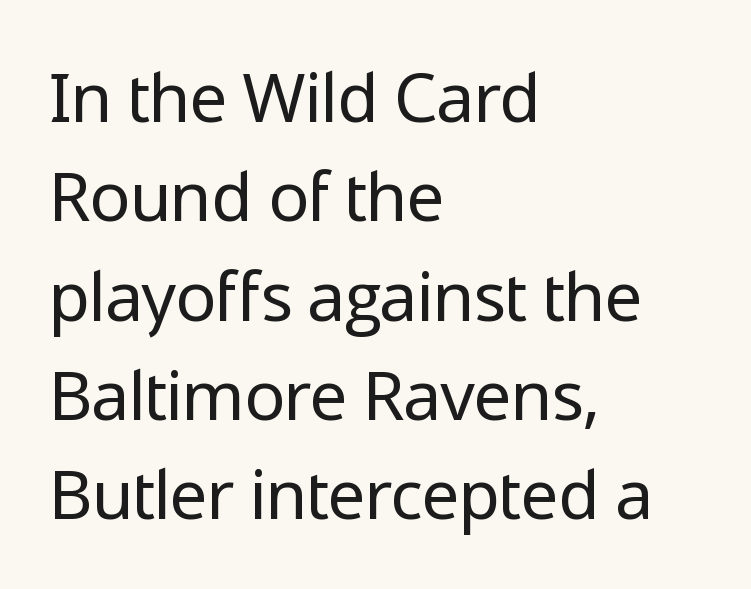
Q: Is the text bold? A: No.
Q: Is the text italic (slanted)? A: No, it is upright.
Q: Is the typeface a serif or a sans-serif typeface? A: Sans-serif.
Q: Is the text underlined? A: No.
Q: How is the paragraph aligned? A: Left-aligned.
Q: Is the spacing between letters normal or unusually wide? A: Normal.
Q: Is the spacing between lines tight, normal or loose? A: Normal.
Q: Width (condensed, normal, or wide)? A: Normal.
Q: Stroke contrast? A: Low.
Q: x-height? A: Medium.
Q: Monospaced? A: No.
